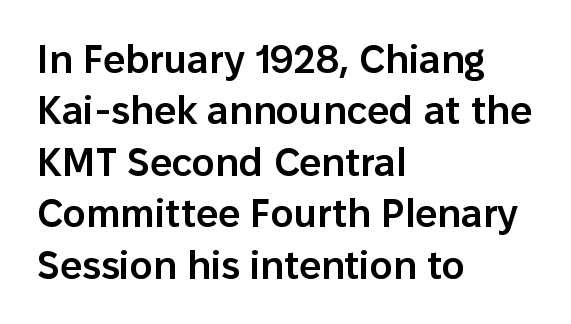
Q: Is the text bold? A: Semi-bold.
Q: Is the text italic (slanted)? A: No, it is upright.
Q: Is the typeface a serif or a sans-serif typeface? A: Sans-serif.
Q: Is the text underlined? A: No.
Q: How is the paragraph aligned? A: Left-aligned.
Q: Is the spacing between letters normal or unusually wide? A: Normal.
Q: Is the spacing between lines tight, normal or loose? A: Normal.
Q: Width (condensed, normal, or wide)? A: Normal.
Q: Stroke contrast? A: Low.
Q: x-height? A: Medium.
Q: Monospaced? A: No.
